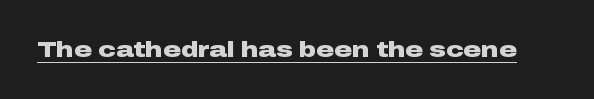
The image shows 22 px bold type, upright; set normal letter spacing, underlined.
